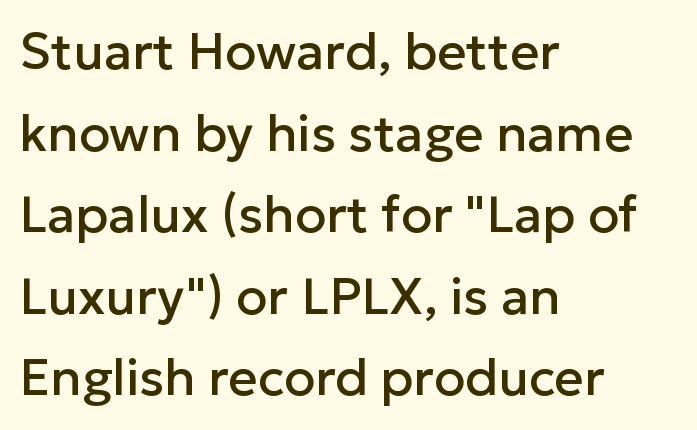
The image shows 51 px sans-serif type, upright; set left-aligned, normal line spacing (1.6x), normal letter spacing, not underlined; low stroke contrast and a medium x-height.
